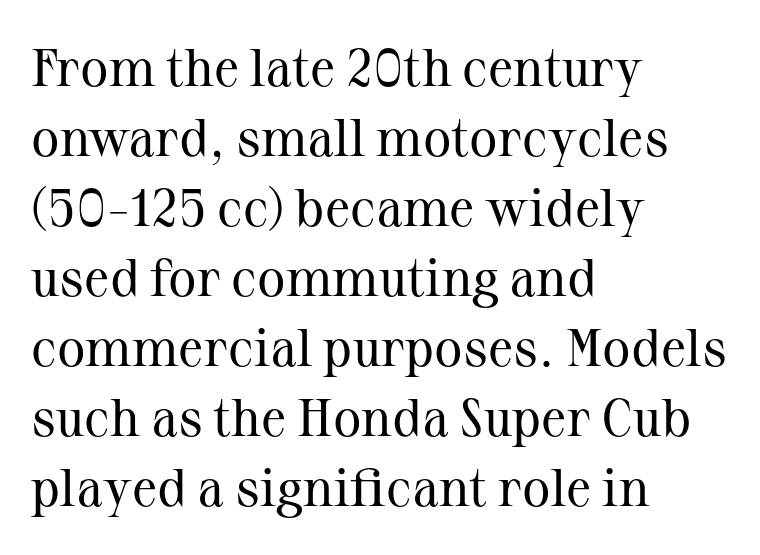
The image shows 53 px regular-weight serif type, upright; set left-aligned, normal line spacing (1.32x), normal letter spacing, not underlined; medium stroke contrast and a medium x-height.
